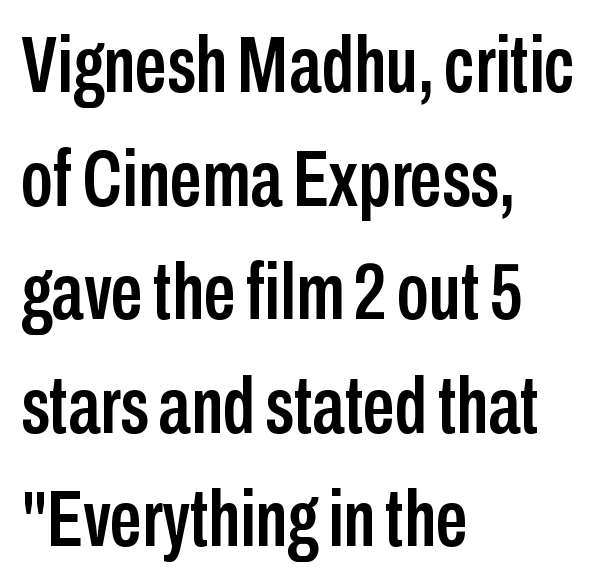
Q: Is the text italic (slanted)? A: No, it is upright.
Q: Is the typeface a serif or a sans-serif typeface? A: Sans-serif.
Q: Is the text underlined? A: No.
Q: How is the paragraph aligned? A: Left-aligned.
Q: Is the spacing between letters normal or unusually wide? A: Normal.
Q: Is the spacing between lines tight, normal or loose? A: Normal.
Q: Width (condensed, normal, or wide)? A: Condensed.
Q: Stroke contrast? A: Low.
Q: x-height? A: Medium.
Q: Monospaced? A: No.
